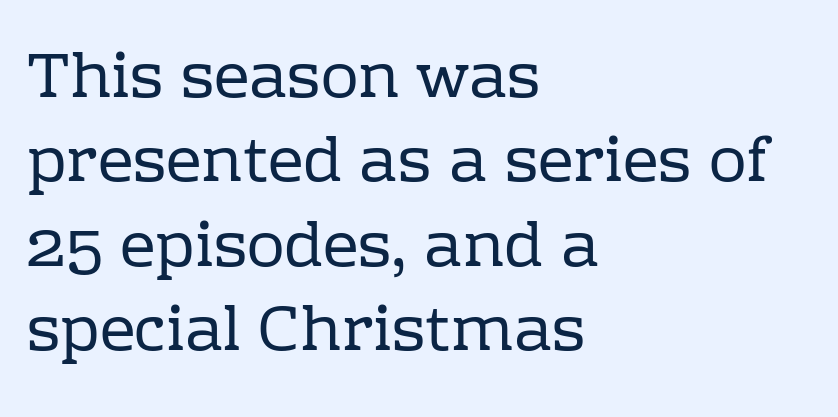
Q: Is the text bold? A: No.
Q: Is the text italic (slanted)? A: No, it is upright.
Q: Is the typeface a serif or a sans-serif typeface? A: Serif.
Q: Is the text underlined? A: No.
Q: How is the paragraph aligned? A: Left-aligned.
Q: Is the spacing between letters normal or unusually wide? A: Normal.
Q: Is the spacing between lines tight, normal or loose? A: Normal.
Q: Width (condensed, normal, or wide)? A: Normal.
Q: Stroke contrast? A: Low.
Q: x-height? A: Medium.
Q: Monospaced? A: No.
